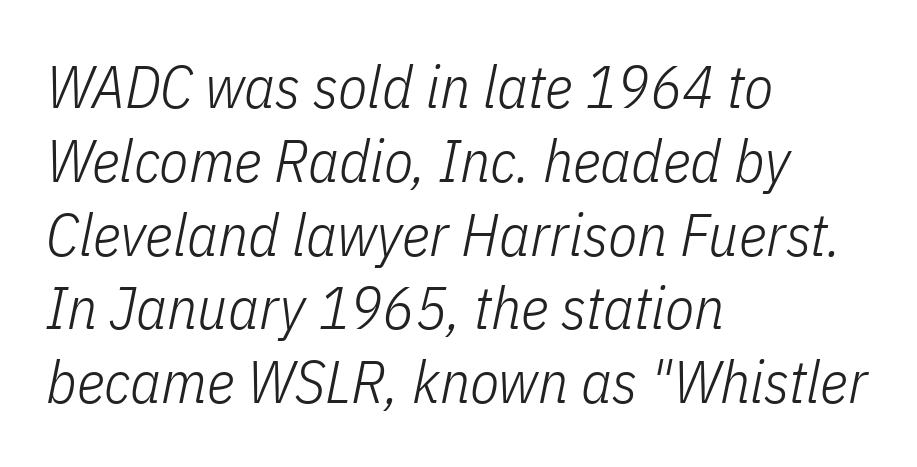
Quick note: italic. Varying glyph widths throughout — classic text-font behaviour. The gap between lines stays unmarked. The line texture is even and compact thanks to regular tracking. The text block is weighted toward the left margin, trailing off unevenly rightward. Weight class: somewhere from thin through regular.
